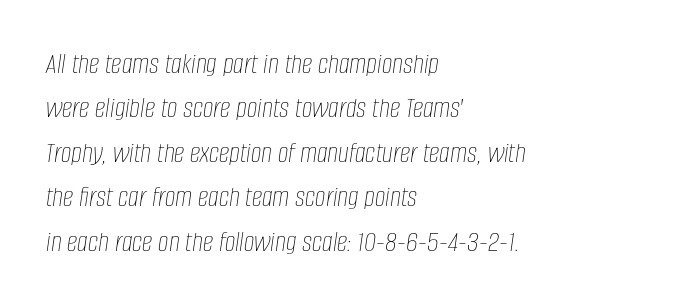
The image shows 30 px thin, condensed type, italic (leaning right); set left-aligned, normal line spacing (1.48x), normal letter spacing, not underlined; low stroke contrast and a large x-height.
